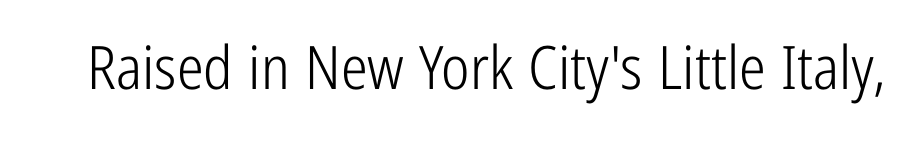
No chunkiness to these letters — they're not bold. Think of a printed novel: that variable character pitch is what you see here. Style check: upright. The letterforms sit shoulder to shoulder at normal distance. Examine the stroke ends and you'll find no serifs.
